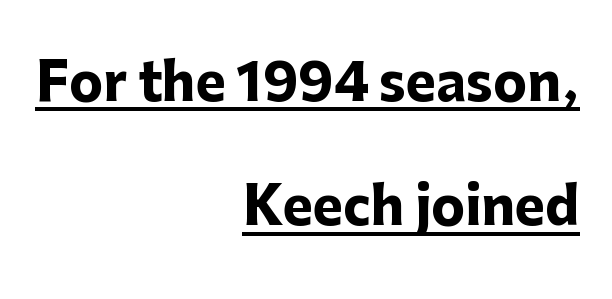
The image shows 51 px heavy sans-serif type, upright; set right-aligned, loose line spacing (2.44x), normal letter spacing, underlined; low stroke contrast and a medium x-height.
